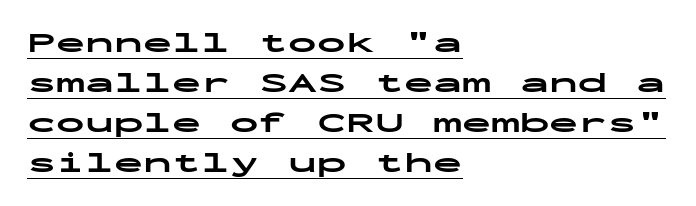
The image shows 29 px bold, wide sans-serif type, upright, monospaced; set left-aligned, normal line spacing (1.38x), normal letter spacing, underlined; low stroke contrast and a medium x-height.
